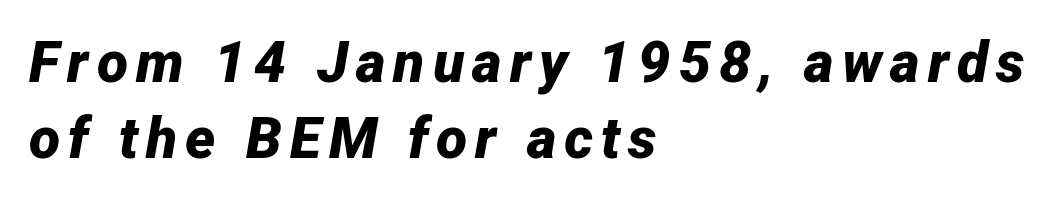
Q: Is the text bold? A: Yes.
Q: Is the text italic (slanted)? A: Yes, it leans right by about 12 degrees.
Q: Is the text underlined? A: No.
Q: How is the paragraph aligned? A: Left-aligned.
Q: Is the spacing between lines tight, normal or loose? A: Normal.
Q: Width (condensed, normal, or wide)? A: Normal.
Q: Stroke contrast? A: Low.
Q: x-height? A: Medium.
Q: Monospaced? A: No.
